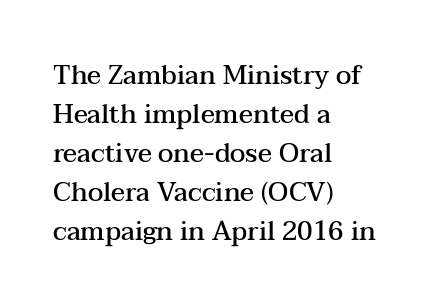
{"italic": "no", "bold": "semi", "underline": "no", "align": "left", "line_spacing": "normal", "line_spacing_ratio": 1.5, "letter_spacing": "normal", "letter_spacing_em": 0.0, "glyph_px": 26}
